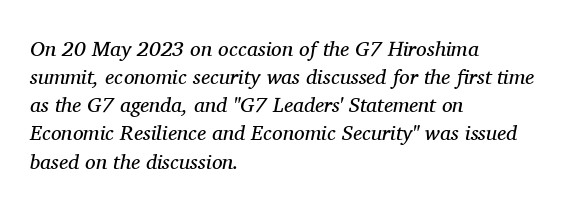
This block has exactly the height ordinary leading produces. Posture: slanted. Caption: face not bold, strokes unweighted. The string is rendered with underlining switched off. This sample is left-justified, so line endings fall wherever the words run out.
